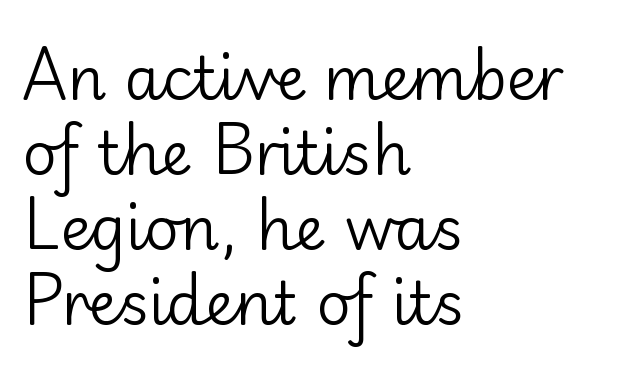
Q: Is the text bold? A: No.
Q: Is the text italic (slanted)? A: No, it is upright.
Q: Is the typeface a serif or a sans-serif typeface? A: Sans-serif.
Q: Is the text underlined? A: No.
Q: How is the paragraph aligned? A: Left-aligned.
Q: Is the spacing between letters normal or unusually wide? A: Normal.
Q: Is the spacing between lines tight, normal or loose? A: Normal.
Q: Width (condensed, normal, or wide)? A: Normal.
Q: Stroke contrast? A: Low.
Q: x-height? A: Small.
Q: Monospaced? A: No.
